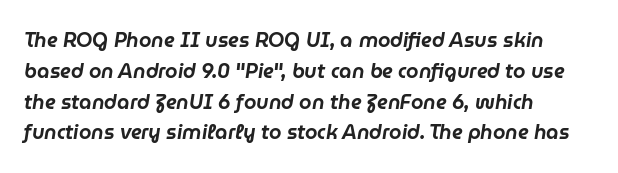
The rendering uses a moderate line-height, typical for paragraphs. Designer's note — italics engaged. Every row of glyphs begins at an identical x-position on the left. Each row of text sits above clean, open space. The letterforms sit shoulder to shoulder at normal distance.
